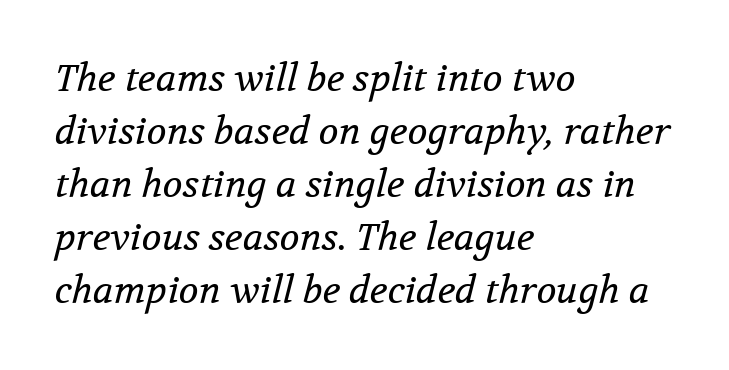
The image shows 37 px regular-weight serif type, italic (leaning right); set left-aligned, normal line spacing (1.43x), normal letter spacing, not underlined; medium stroke contrast and a medium x-height.
